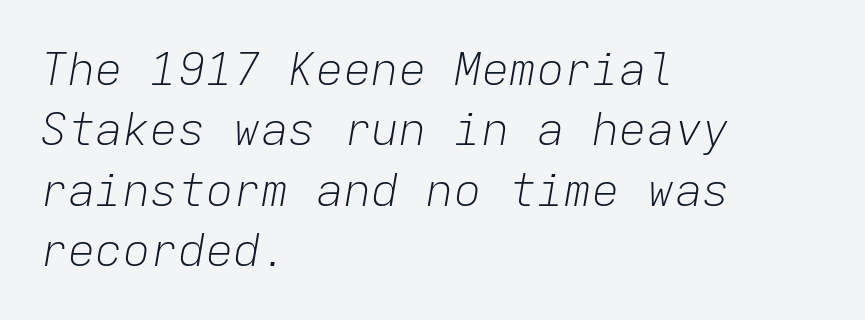
The image shows 46 px light type, italic (leaning right), monospaced; set left-aligned, normal line spacing (1.31x), normal letter spacing, not underlined; low stroke contrast and a medium x-height.
